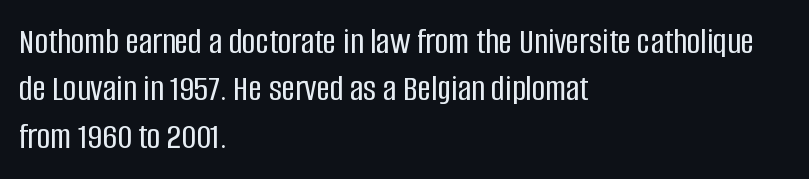
Q: Is the text italic (slanted)? A: No, it is upright.
Q: Is the typeface a serif or a sans-serif typeface? A: Sans-serif.
Q: Is the text underlined? A: No.
Q: How is the paragraph aligned? A: Left-aligned.
Q: Is the spacing between letters normal or unusually wide? A: Normal.
Q: Is the spacing between lines tight, normal or loose? A: Normal.
Q: Width (condensed, normal, or wide)? A: Condensed.
Q: Stroke contrast? A: Low.
Q: x-height? A: Large.
Q: Monospaced? A: No.
